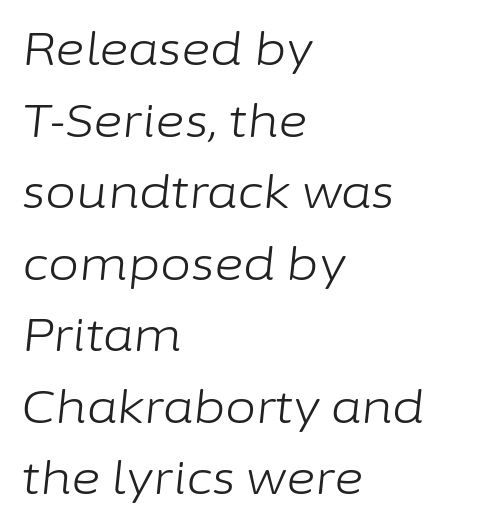
{"italic": "yes", "lean": "right", "slant_degrees": 6, "bold": "no", "weight": "light", "width": "normal", "stroke_contrast": "low", "x_height": "medium", "monospaced": "no", "underline": "no", "align": "left", "line_spacing": "normal", "line_spacing_ratio": 1.59, "letter_spacing": "normal", "letter_spacing_em": 0.0, "glyph_px": 45}
